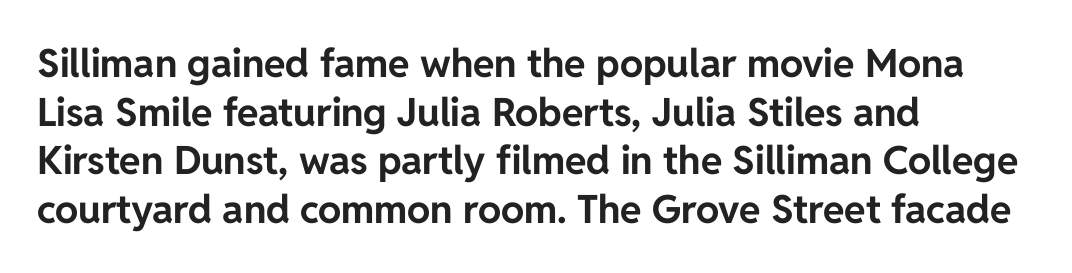
{"serif": "no", "italic": "no", "bold": "yes", "weight": "bold", "width": "normal", "stroke_contrast": "low", "x_height": "medium", "monospaced": "no", "underline": "no", "align": "left", "line_spacing": "normal", "line_spacing_ratio": 1.25, "letter_spacing": "normal", "letter_spacing_em": 0.0, "glyph_px": 39}
